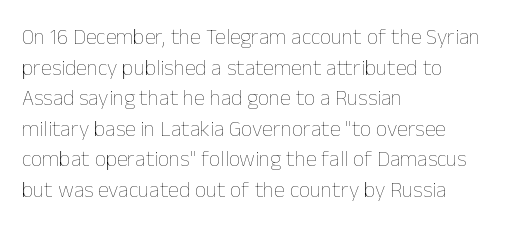
{"italic": "no", "bold": "no", "underline": "no", "align": "left", "line_spacing": "normal", "line_spacing_ratio": 1.39, "letter_spacing": "normal", "letter_spacing_em": 0.0, "glyph_px": 22}
